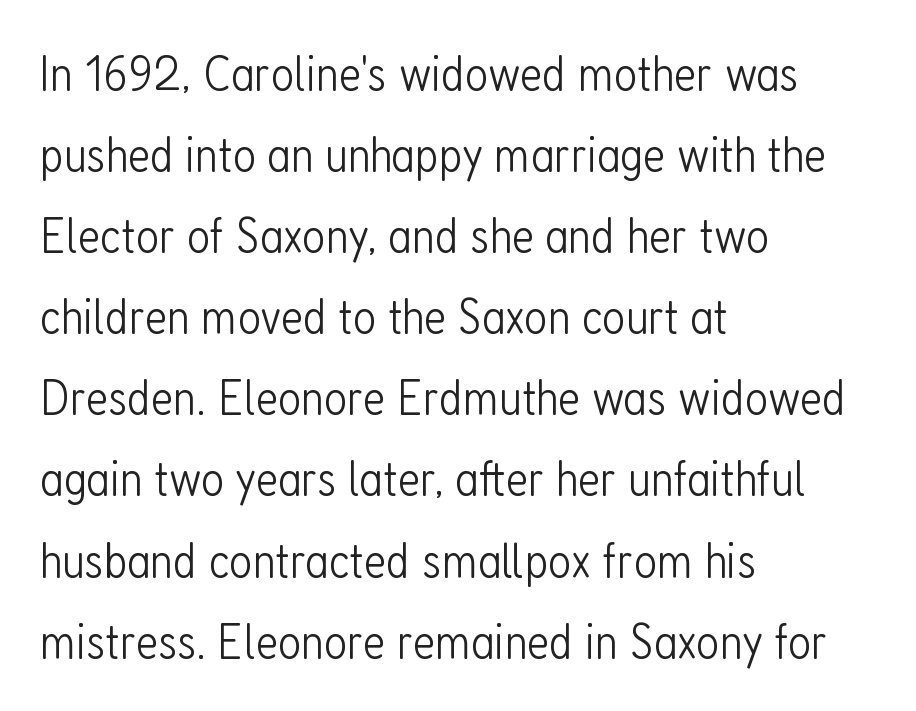
Q: Is the text bold? A: No.
Q: Is the text italic (slanted)? A: No, it is upright.
Q: Is the typeface a serif or a sans-serif typeface? A: Sans-serif.
Q: Is the text underlined? A: No.
Q: How is the paragraph aligned? A: Left-aligned.
Q: Is the spacing between letters normal or unusually wide? A: Normal.
Q: Is the spacing between lines tight, normal or loose? A: Normal.
Q: Width (condensed, normal, or wide)? A: Condensed.
Q: Stroke contrast? A: Low.
Q: x-height? A: Medium.
Q: Monospaced? A: No.
